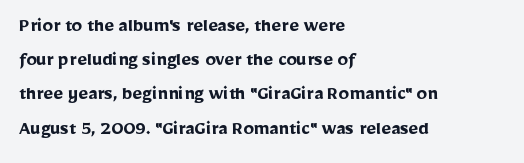
The image shows 21 px bold type, upright; set left-aligned, normal line spacing (1.63x), normal letter spacing, not underlined.
